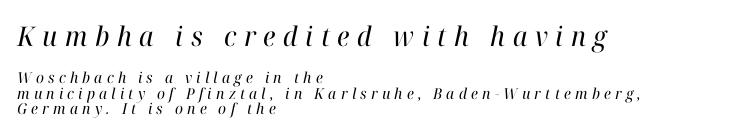
Q: Is the text bold? A: No.
Q: Is the text italic (slanted)? A: Yes, it leans right by about 12 degrees.
Q: Is the text underlined? A: No.
Q: How is the paragraph aligned? A: Left-aligned.
Q: Is the spacing between letters normal or unusually wide? A: Unusually wide.
Q: Is the spacing between lines tight, normal or loose? A: Tight.
Q: Which block of text is set in a larger size, the first (top) or the second (bottom)? A: The first (top) one.
